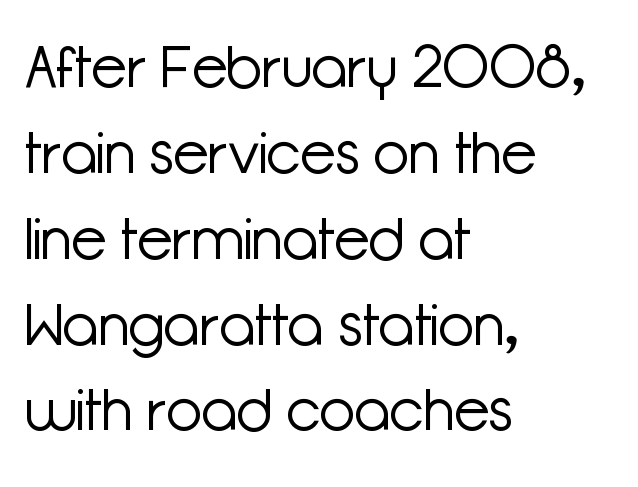
The font family rendered here belongs to the sans-serif group. Words appear dense and cohesive because spacing is normal. This sample uses an upright cut, with every glyph sitting square on the baseline. The letterforms sit at book weight or below. Each row of text sits above clean, open space.
